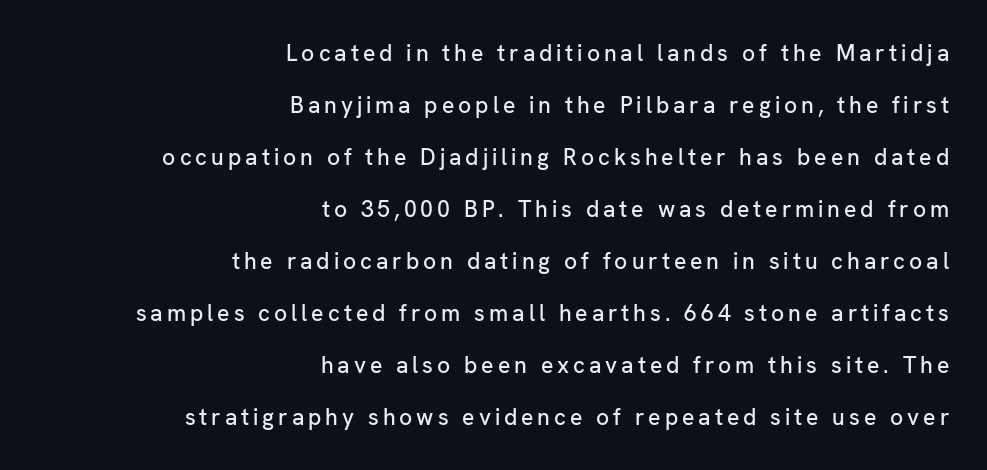
{"italic": "no", "underline": "no", "align": "right", "line_spacing": "loose", "line_spacing_ratio": 2.26, "glyph_px": 23}
